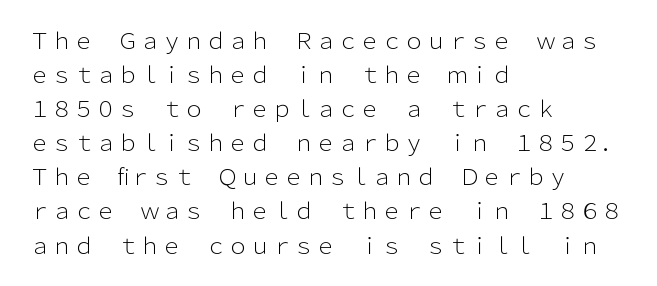
Q: Is the text bold? A: No.
Q: Is the text italic (slanted)? A: No, it is upright.
Q: Is the text underlined? A: No.
Q: How is the paragraph aligned? A: Left-aligned.
Q: Is the spacing between letters normal or unusually wide? A: Normal.
Q: Is the spacing between lines tight, normal or loose? A: Normal.
